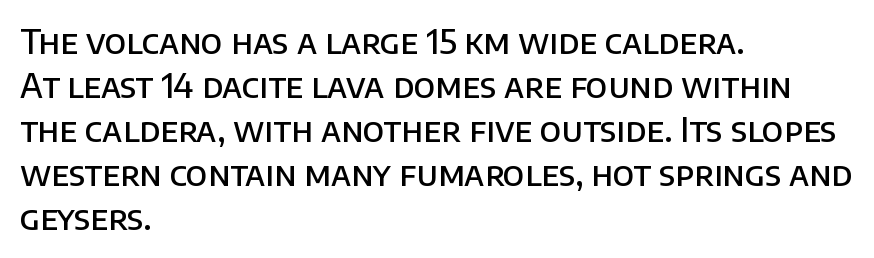
{"serif": "no", "italic": "no", "bold": "semi", "weight": "semibold", "width": "normal", "stroke_contrast": "low", "x_height": "large", "monospaced": "no", "underline": "no", "align": "left", "line_spacing": "normal", "line_spacing_ratio": 1.33, "letter_spacing": "normal", "letter_spacing_em": 0.0, "glyph_px": 33}
